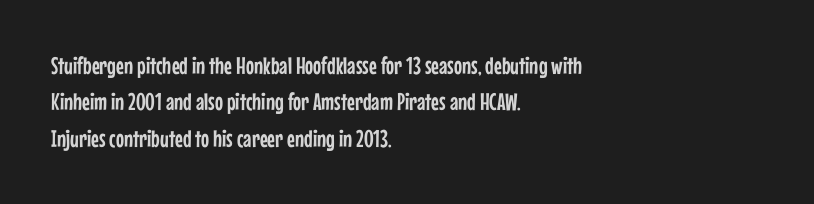
The image shows 24 px text type, upright; set left-aligned, normal line spacing (1.52x), normal letter spacing, not underlined.
